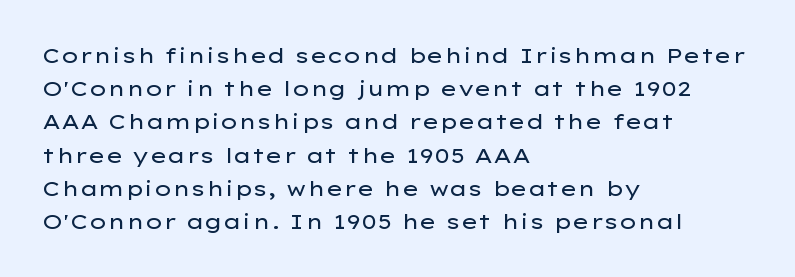
The image shows 21 px text type, upright; set left-aligned, normal line spacing (1.58x), normal letter spacing, not underlined.
